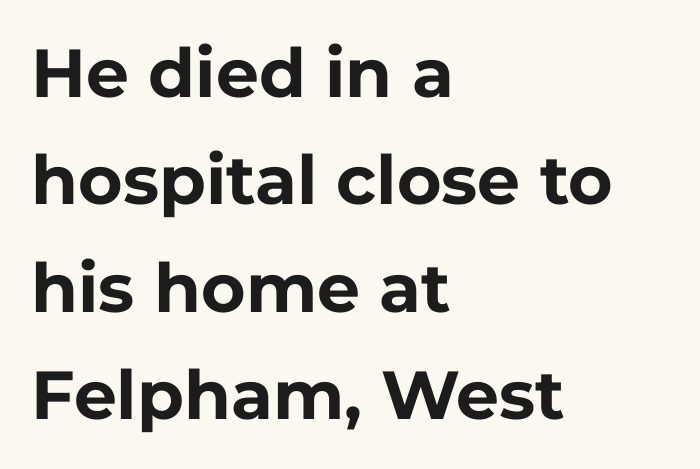
Italic: no, the glyphs are upright roman. The letterforms sit shoulder to shoulder at normal distance. Leading: standard. You can tell from the bare stems that sans-serif type was used. Just letters on the line, the space beneath them empty.
